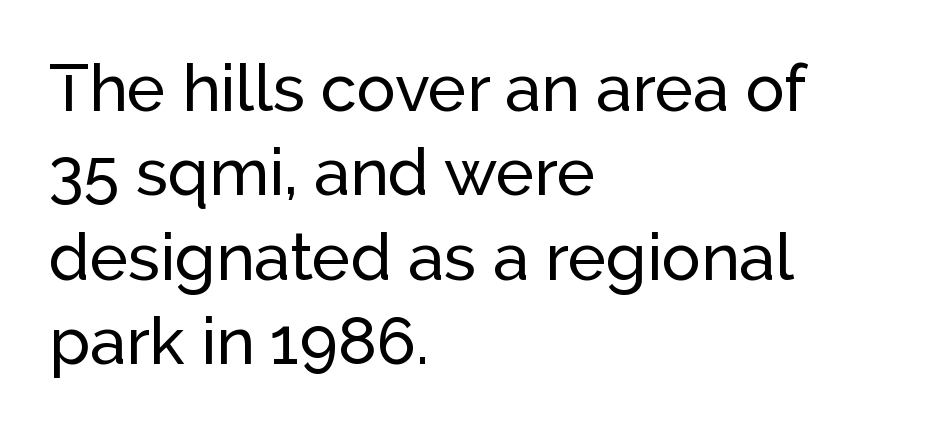
The image shows 65 px sans-serif type, upright; set left-aligned, normal line spacing (1.3x), normal letter spacing, not underlined; low stroke contrast and a medium x-height.
